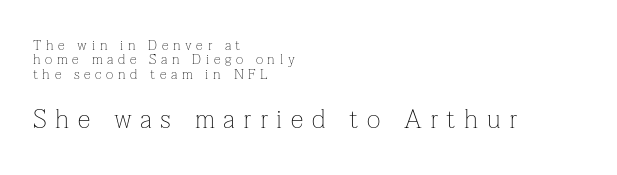
The image shows 26 px text type, upright; set left-aligned, tight line spacing (1.02x), unusually wide letter spacing (+0.33 em), not underlined; the second (bottom) block is 1.86x larger.
